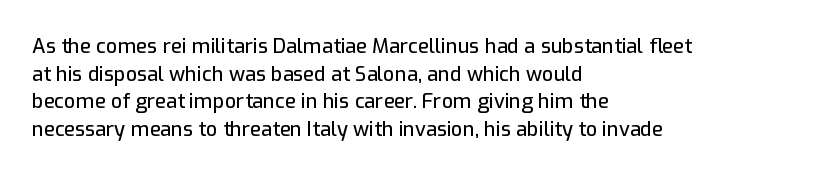
The block of text has a typical density, with ordinary space between rows. The letters stand straight up with perfectly vertical stems. Line starts are locked; line ends wander. Between one letter and the next there's only the usual sliver of space. Type without underlining.
